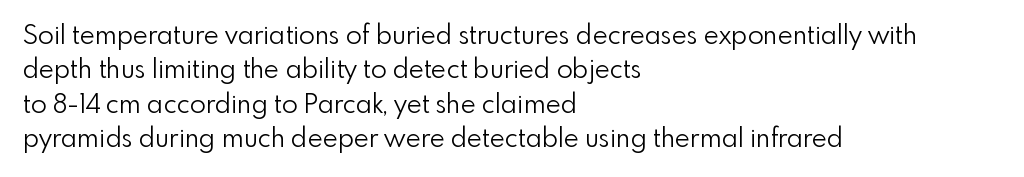
{"italic": "no", "bold": "no", "underline": "no", "align": "left", "line_spacing": "normal", "line_spacing_ratio": 1.32, "letter_spacing": "normal", "letter_spacing_em": 0.0, "glyph_px": 26}
